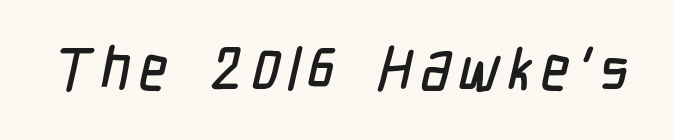
Here the designer chose a conventional face with non-uniform glyph widths. Lines of text with bare space underneath. This is sans-serif lettering, the kind often seen on screens and signage.
